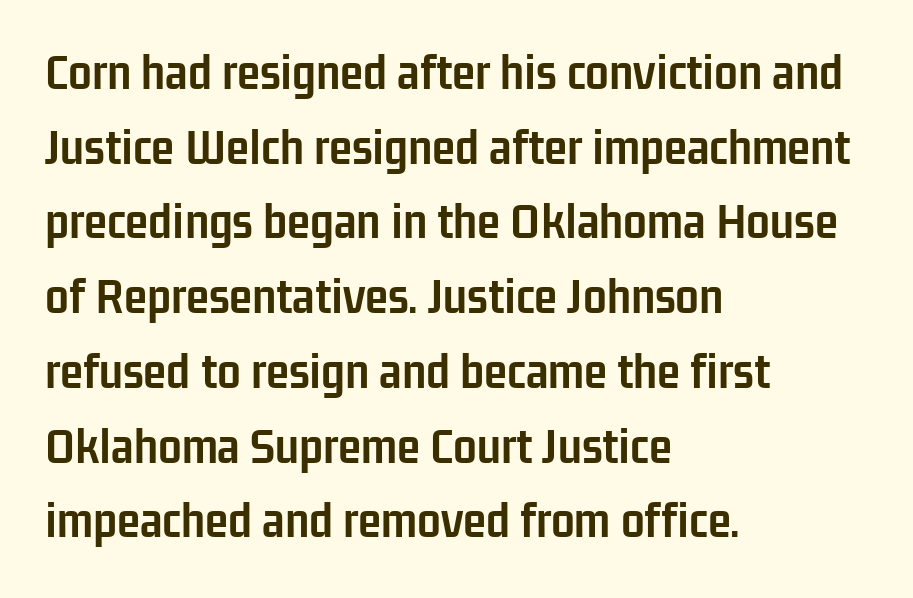
The image shows 53 px semibold, condensed sans-serif type, upright; set left-aligned, normal line spacing (1.41x), normal letter spacing, not underlined; low stroke contrast and a medium x-height.
